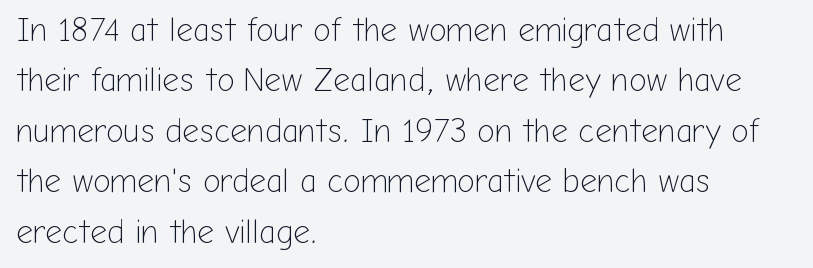
The image shows 33 px light sans-serif type, upright; set left-aligned, normal line spacing (1.53x), normal letter spacing, not underlined; low stroke contrast and a medium x-height.
